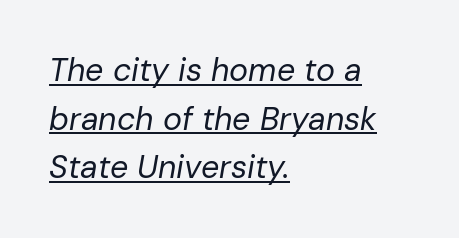
The text block is weighted toward the left margin, trailing off unevenly rightward. The letters advance in unequal steps, a hallmark of proportional type. Is the type slanted? Yes — the strokes lean at a clear angle. Quick note: interline space is typical.
